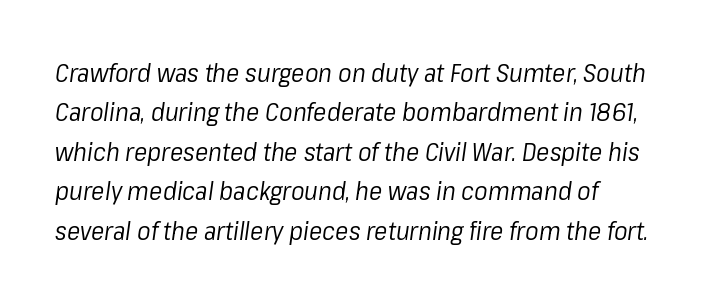
Is there much room between lines? A standard amount, neither cramped nor airy. Stroke mass is kept to a normal reading level or below. The specimen omits any rule beneath the text block's lines. Yep, that's italic — everything's leaning. Inter-character spacing is left at the font's built-in metrics.
